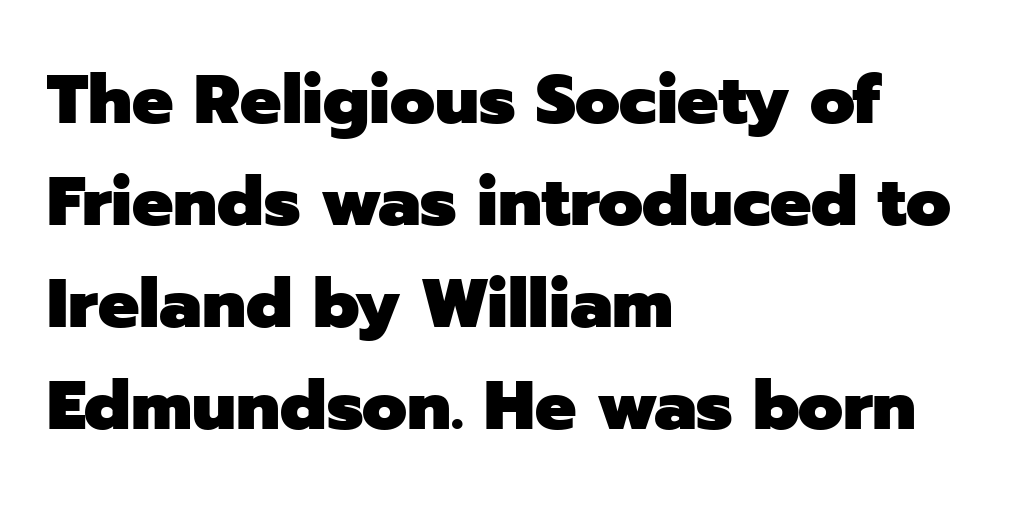
{"serif": "no", "italic": "no", "bold": "yes", "weight": "heavy", "width": "normal", "stroke_contrast": "low", "x_height": "medium", "monospaced": "no", "underline": "no", "align": "left", "line_spacing": "normal", "line_spacing_ratio": 1.48, "letter_spacing": "normal", "letter_spacing_em": 0.0, "glyph_px": 69}
